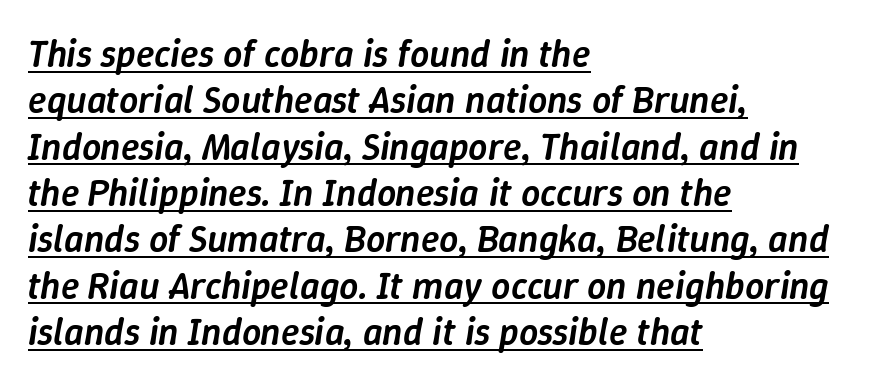
The image shows 38 px semibold type, italic (leaning right); set left-aligned, line spacing 1.22x, normal letter spacing, underlined; low stroke contrast and a medium x-height.
